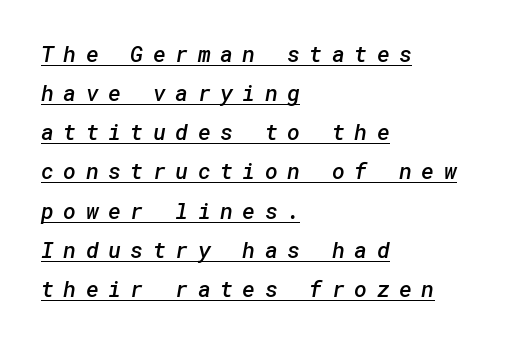
Q: Is the text bold? A: Semi-bold.
Q: Is the text underlined? A: Yes.
Q: How is the paragraph aligned? A: Left-aligned.
Q: Is the spacing between letters normal or unusually wide? A: Unusually wide.
